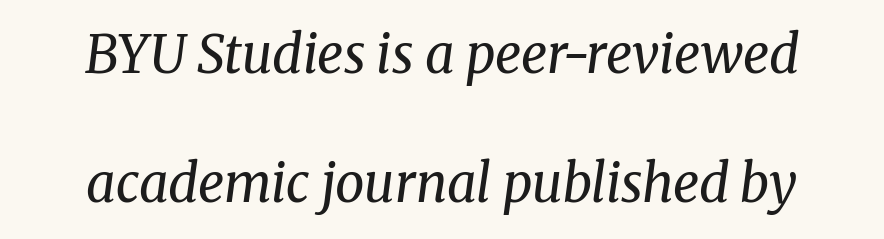
Q: Is the text bold? A: No.
Q: Is the text italic (slanted)? A: Yes, it leans right by about 8 degrees.
Q: Is the typeface a serif or a sans-serif typeface? A: Serif.
Q: Is the text underlined? A: No.
Q: How is the paragraph aligned? A: Centered.
Q: Is the spacing between letters normal or unusually wide? A: Normal.
Q: Is the spacing between lines tight, normal or loose? A: Loose.
Q: Width (condensed, normal, or wide)? A: Normal.
Q: Stroke contrast? A: Medium.
Q: x-height? A: Medium.
Q: Monospaced? A: No.
